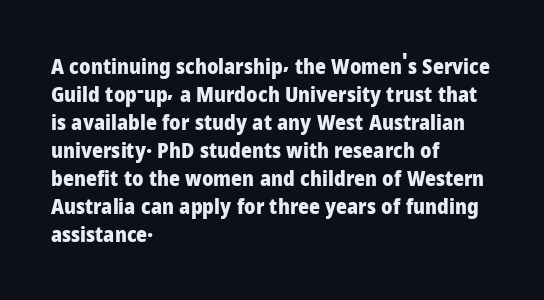
Q: Is the text bold? A: Yes.
Q: Is the text italic (slanted)? A: No, it is upright.
Q: Is the text underlined? A: No.
Q: How is the paragraph aligned? A: Left-aligned.
Q: Is the spacing between letters normal or unusually wide? A: Normal.
Q: Is the spacing between lines tight, normal or loose? A: Normal.
